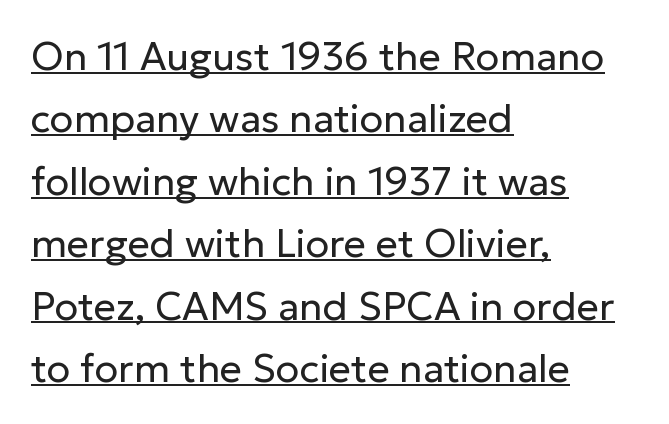
{"serif": "no", "italic": "no", "bold": "no", "weight": "regular", "width": "normal", "stroke_contrast": "low", "x_height": "medium", "monospaced": "no", "underline": "yes", "align": "left", "line_spacing": "normal", "line_spacing_ratio": 1.6, "letter_spacing": "normal", "letter_spacing_em": 0.0, "glyph_px": 39}
